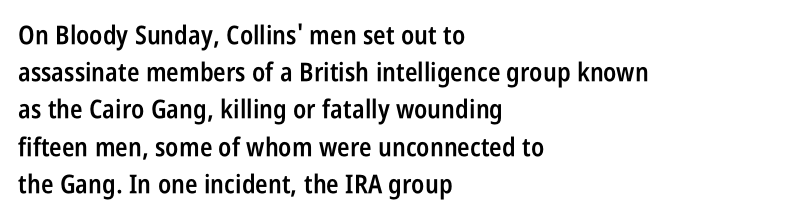
Q: Is the text bold? A: Semi-bold.
Q: Is the text italic (slanted)? A: No, it is upright.
Q: Is the text underlined? A: No.
Q: How is the paragraph aligned? A: Left-aligned.
Q: Is the spacing between letters normal or unusually wide? A: Normal.
Q: Is the spacing between lines tight, normal or loose? A: Normal.
